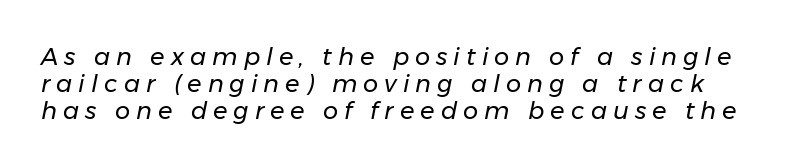
Q: Is the text bold? A: No.
Q: Is the text italic (slanted)? A: Yes, it leans right by about 11 degrees.
Q: Is the text underlined? A: No.
Q: Is the spacing between letters normal or unusually wide? A: Unusually wide.
Q: Is the spacing between lines tight, normal or loose? A: Tight.
